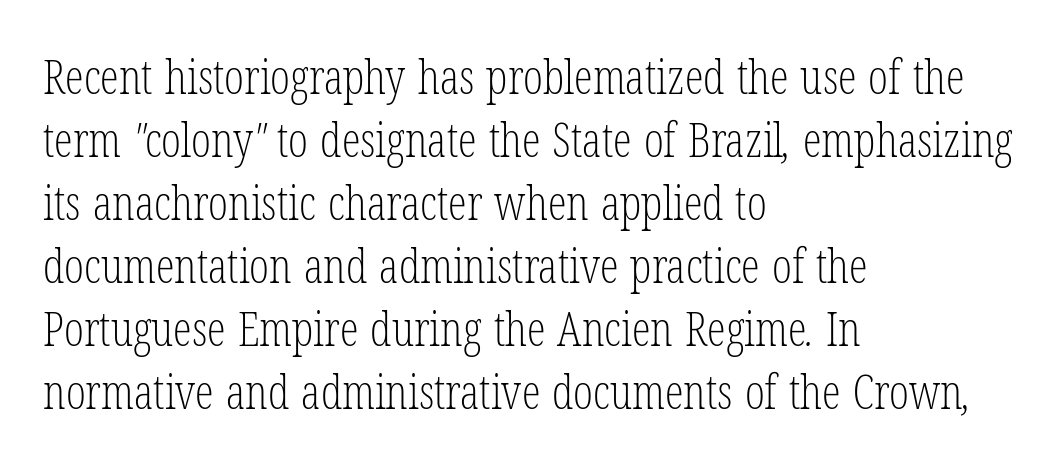
Q: Is the text bold? A: No.
Q: Is the typeface a serif or a sans-serif typeface? A: Serif.
Q: Is the text underlined? A: No.
Q: How is the paragraph aligned? A: Left-aligned.
Q: Is the spacing between letters normal or unusually wide? A: Normal.
Q: Is the spacing between lines tight, normal or loose? A: Normal.
Q: Width (condensed, normal, or wide)? A: Condensed.
Q: Stroke contrast? A: Low.
Q: x-height? A: Medium.
Q: Monospaced? A: No.
